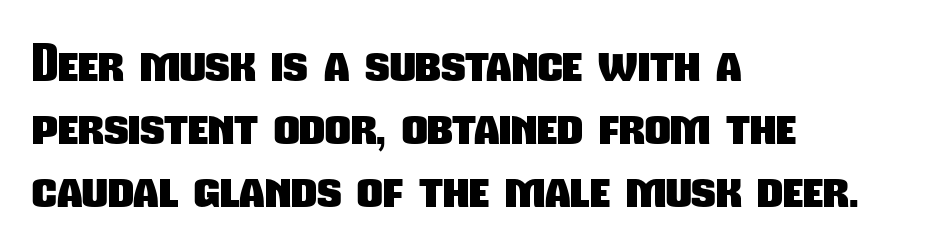
Q: Is the text bold? A: Yes.
Q: Is the typeface a serif or a sans-serif typeface? A: Sans-serif.
Q: Is the text underlined? A: No.
Q: How is the paragraph aligned? A: Left-aligned.
Q: Is the spacing between letters normal or unusually wide? A: Normal.
Q: Is the spacing between lines tight, normal or loose? A: Normal.
Q: Width (condensed, normal, or wide)? A: Condensed.
Q: Stroke contrast? A: Low.
Q: x-height? A: Medium.
Q: Monospaced? A: No.
